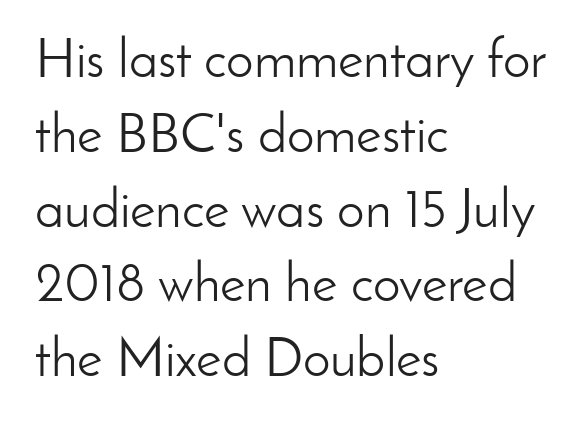
The image shows 55 px light sans-serif type, upright; set left-aligned, normal line spacing (1.36x), normal letter spacing, not underlined; low stroke contrast and a small x-height.
